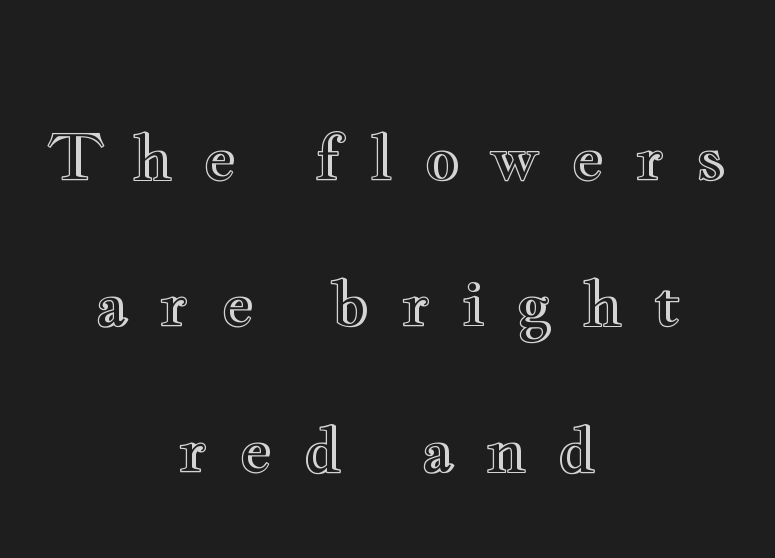
Q: Is the text italic (slanted)? A: No, it is upright.
Q: Is the text underlined? A: No.
Q: How is the paragraph aligned? A: Centered.
Q: Is the spacing between letters normal or unusually wide? A: Unusually wide.
Q: Is the spacing between lines tight, normal or loose? A: Loose.
Q: Width (condensed, normal, or wide)? A: Wide.
Q: x-height? A: Small.
Q: Monospaced? A: No.
